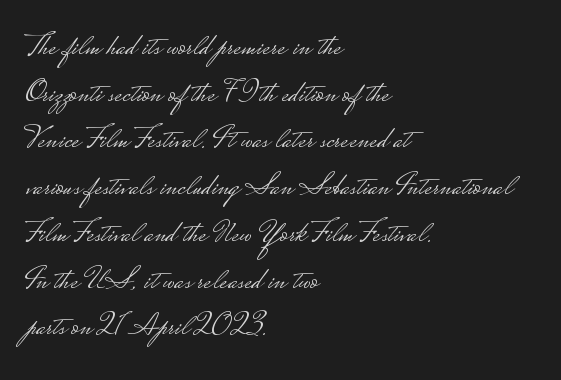
Q: Is the text bold? A: No.
Q: Is the text italic (slanted)? A: Yes.
Q: Is the typeface a serif or a sans-serif typeface? A: Sans-serif.
Q: Is the text underlined? A: No.
Q: How is the paragraph aligned? A: Left-aligned.
Q: Is the spacing between letters normal or unusually wide? A: Normal.
Q: Is the spacing between lines tight, normal or loose? A: Normal.
Q: Width (condensed, normal, or wide)? A: Wide.
Q: Stroke contrast? A: Low.
Q: Monospaced? A: No.
